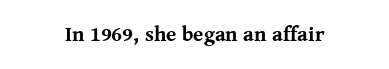
The image shows 21 px bold type, upright; set normal letter spacing, not underlined.
